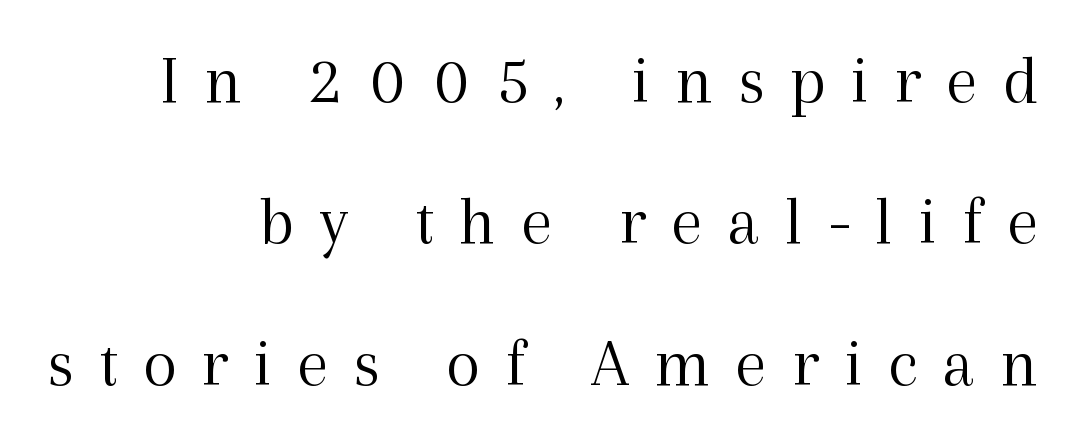
{"serif": "yes", "italic": "no", "bold": "no", "weight": "light", "width": "normal", "x_height": "medium", "monospaced": "no", "underline": "no", "align": "right", "line_spacing": "loose", "line_spacing_ratio": 2.02, "letter_spacing": "wide", "letter_spacing_em": 0.36, "glyph_px": 70}
